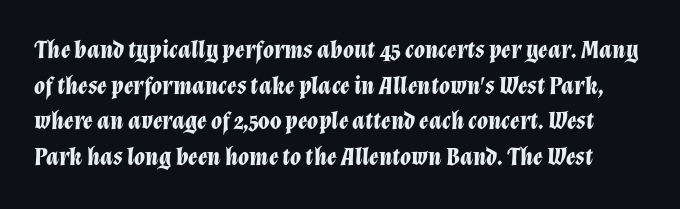
{"italic": "yes", "lean": "right", "slant_degrees": 12, "bold": "yes", "underline": "no", "line_spacing": "normal", "line_spacing_ratio": 1.43, "letter_spacing": "normal", "letter_spacing_em": 0.0, "glyph_px": 25}
